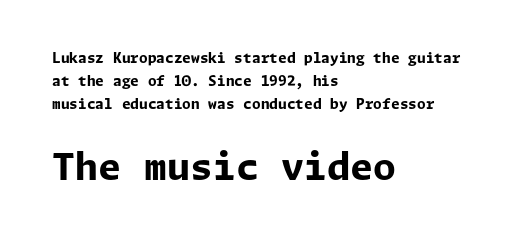
The image shows 37 px bold sans-serif type, upright; set left-aligned, normal line spacing (1.66x), normal letter spacing, not underlined; the second (bottom) block is 2.64x larger; low stroke contrast and a medium x-height.
